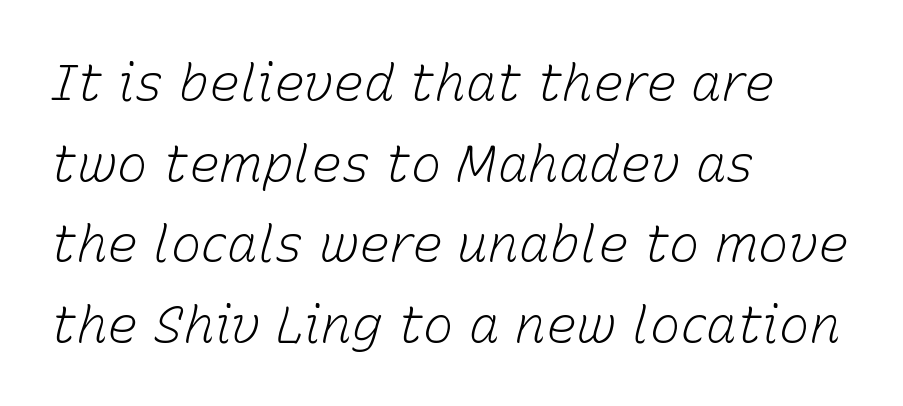
Q: Is the text bold? A: No.
Q: Is the text italic (slanted)? A: Yes, it leans right by about 15 degrees.
Q: Is the text underlined? A: No.
Q: How is the paragraph aligned? A: Left-aligned.
Q: Is the spacing between letters normal or unusually wide? A: Normal.
Q: Is the spacing between lines tight, normal or loose? A: Normal.
Q: Width (condensed, normal, or wide)? A: Normal.
Q: Stroke contrast? A: Low.
Q: x-height? A: Medium.
Q: Monospaced? A: No.
